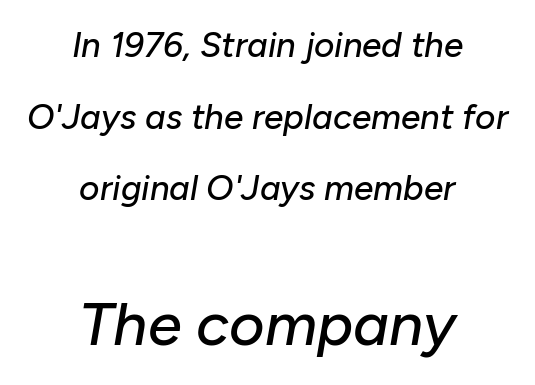
Q: Is the text italic (slanted)? A: Yes, it leans right by about 10 degrees.
Q: Is the text underlined? A: No.
Q: How is the paragraph aligned? A: Centered.
Q: Is the spacing between letters normal or unusually wide? A: Normal.
Q: Is the spacing between lines tight, normal or loose? A: Loose.
Q: Which block of text is set in a larger size, the first (top) or the second (bottom)? A: The second (bottom) one.
Q: Width (condensed, normal, or wide)? A: Normal.
Q: Stroke contrast? A: Low.
Q: x-height? A: Medium.
Q: Monospaced? A: No.
